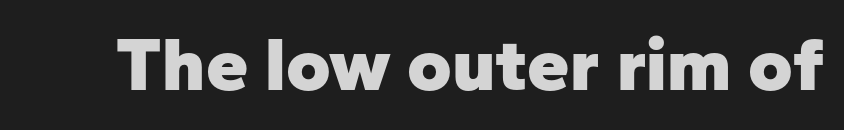
Q: Is the text bold? A: Yes.
Q: Is the text italic (slanted)? A: No, it is upright.
Q: Is the typeface a serif or a sans-serif typeface? A: Sans-serif.
Q: Is the text underlined? A: No.
Q: Is the spacing between letters normal or unusually wide? A: Normal.
Q: Width (condensed, normal, or wide)? A: Normal.
Q: Stroke contrast? A: Low.
Q: x-height? A: Medium.
Q: Monospaced? A: No.
